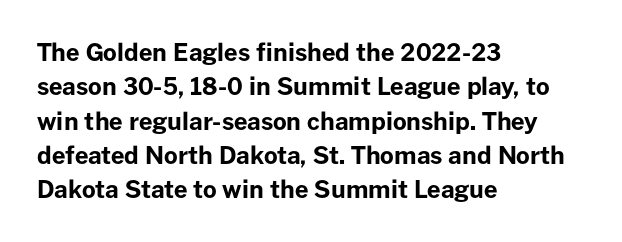
{"italic": "no", "bold": "yes", "underline": "no", "align": "left", "line_spacing": "normal", "line_spacing_ratio": 1.43, "letter_spacing": "normal", "letter_spacing_em": 0.0, "glyph_px": 24}
